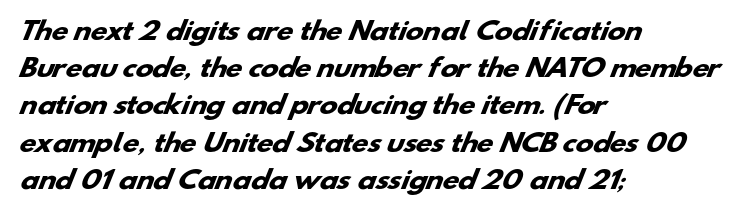
The paragraph shown leans on its left margin. Compared with an ordinary text face, these strokes are far heavier — a full bold. The letterforms sit shoulder to shoulder at normal distance. Unmarked baselines from the first word to the last. This sample keeps an unexceptional amount of space between lines.
